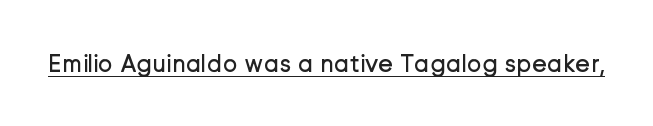
{"italic": "no", "bold": "no", "underline": "yes", "letter_spacing": "normal", "letter_spacing_em": 0.0, "glyph_px": 25}
